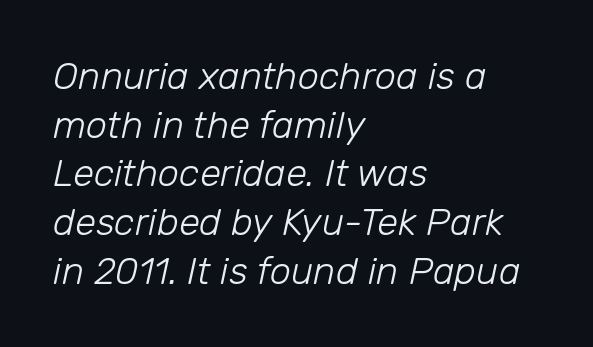
The image shows 38 px light type, italic (leaning right); set left-aligned, normal line spacing (1.28x), normal letter spacing, not underlined; low stroke contrast and a medium x-height.
